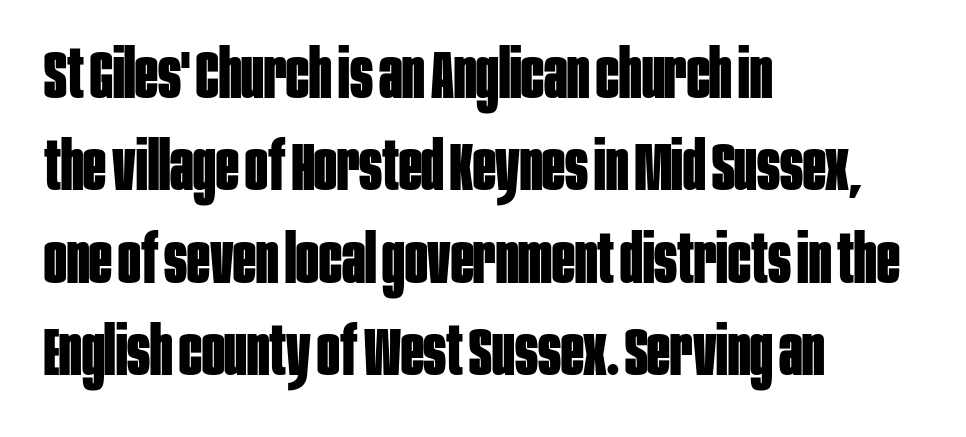
The image shows 67 px bold, condensed sans-serif type, upright; set left-aligned, normal line spacing (1.38x), normal letter spacing, not underlined; low stroke contrast and a large x-height.
